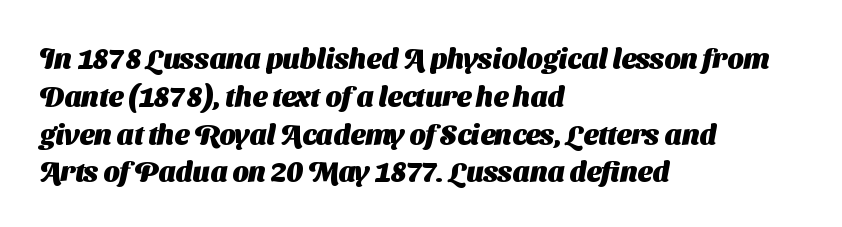
Q: Is the text bold? A: Yes.
Q: Is the typeface a serif or a sans-serif typeface? A: Sans-serif.
Q: Is the text underlined? A: No.
Q: How is the paragraph aligned? A: Left-aligned.
Q: Is the spacing between letters normal or unusually wide? A: Normal.
Q: Is the spacing between lines tight, normal or loose? A: Normal.
Q: Width (condensed, normal, or wide)? A: Normal.
Q: Stroke contrast? A: Medium.
Q: x-height? A: Medium.
Q: Monospaced? A: No.
